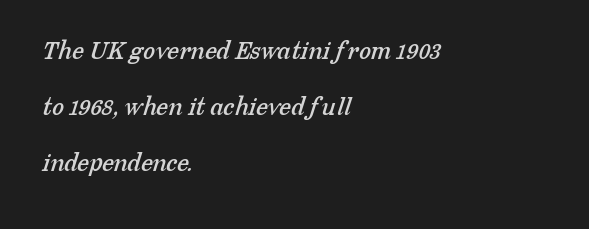
Q: Is the text underlined? A: No.
Q: How is the paragraph aligned? A: Left-aligned.
Q: Is the spacing between letters normal or unusually wide? A: Normal.
Q: Is the spacing between lines tight, normal or loose? A: Loose.
